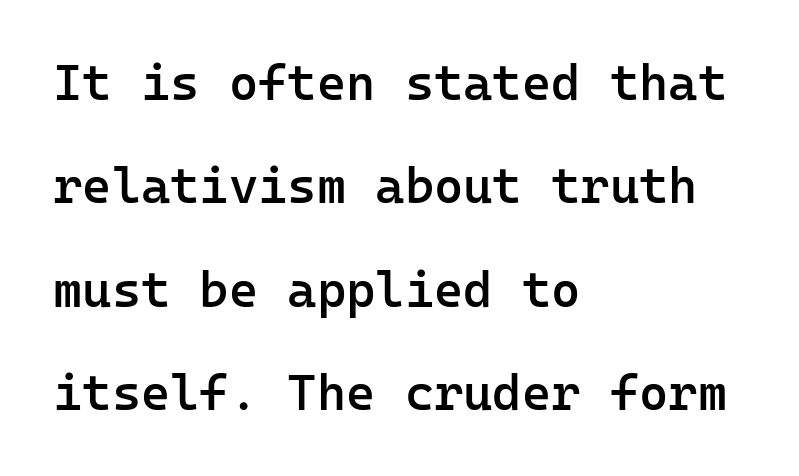
Q: Is the text bold? A: Semi-bold.
Q: Is the text italic (slanted)? A: No, it is upright.
Q: Is the typeface a serif or a sans-serif typeface? A: Sans-serif.
Q: Is the text underlined? A: No.
Q: How is the paragraph aligned? A: Left-aligned.
Q: Is the spacing between letters normal or unusually wide? A: Normal.
Q: Is the spacing between lines tight, normal or loose? A: Loose.
Q: Width (condensed, normal, or wide)? A: Normal.
Q: Stroke contrast? A: Low.
Q: x-height? A: Medium.
Q: Monospaced? A: Yes.
